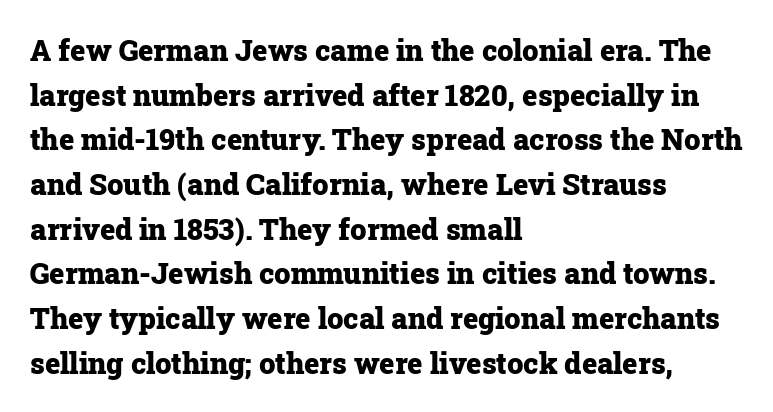
Italic: no, the glyphs are upright roman. Line beginnings align vertically; line endings do not. Between one letter and the next there's only the usual sliver of space. Lines of text with bare space underneath. The letters advance in unequal steps, a hallmark of proportional type. You'd pick this weight for a headline — it's a proper bold.
